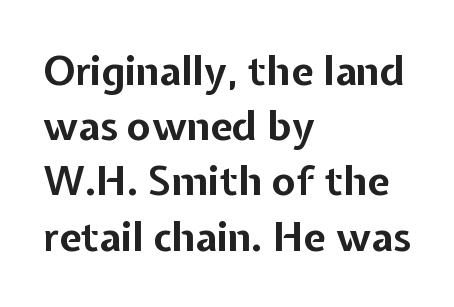
The image shows 40 px bold sans-serif type, upright; set left-aligned, normal line spacing (1.38x), normal letter spacing, not underlined; low stroke contrast and a medium x-height.
